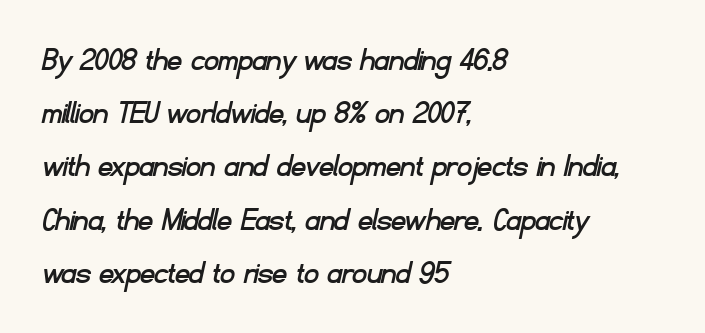
Q: Is the typeface a serif or a sans-serif typeface? A: Sans-serif.
Q: Is the text underlined? A: No.
Q: How is the paragraph aligned? A: Left-aligned.
Q: Is the spacing between letters normal or unusually wide? A: Normal.
Q: Is the spacing between lines tight, normal or loose? A: Normal.
Q: Width (condensed, normal, or wide)? A: Normal.
Q: Stroke contrast? A: Low.
Q: x-height? A: Small.
Q: Monospaced? A: No.
